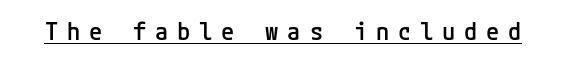
The passage shown has open, widely tracked lettering throughout. Typographic density is moderately raised because the face is semibold. Emphasis is given by a line drawn under the lettering. Does the lettering tilt? It doesn't — this is upright.
